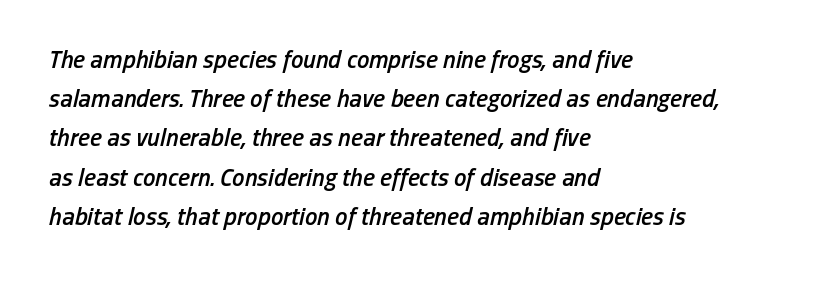
The image shows 25 px text type, italic (leaning right); set left-aligned, normal line spacing (1.57x), normal letter spacing, not underlined.
